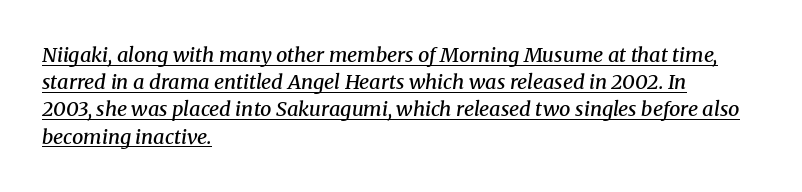
Q: Is the text bold? A: Semi-bold.
Q: Is the text italic (slanted)? A: Yes, it leans right by about 8 degrees.
Q: Is the text underlined? A: Yes.
Q: How is the paragraph aligned? A: Left-aligned.
Q: Is the spacing between letters normal or unusually wide? A: Normal.
Q: Is the spacing between lines tight, normal or loose? A: Normal.
